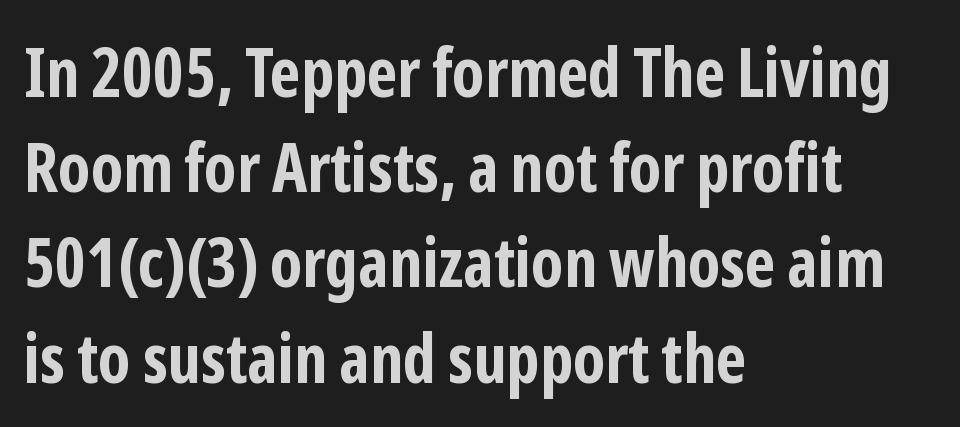
Nope, not italic — everything's standing straight. Descender tails drop into unmarked territory. Character widths vary here, with narrow letters taking less room than wide ones. A normal amount of white space separates one row of letters from the next. Letter spacing: default.
